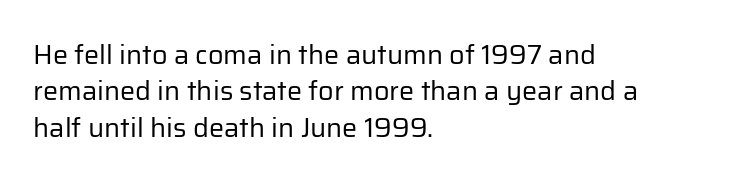
Upright lettering throughout. Reading down the column, the eye jumps a familiar distance to each next line. The typesetting does not lean heavy: it is not bold. Horizontal alignment here is leftward, the default for most running prose. The space directly below the letters is spotless. Glyph-to-glyph distance matches everyday printed text.
